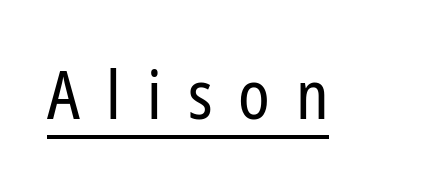
The letters advance in unequal steps, a hallmark of proportional type. Posture: straight, roman, zero tilt. The passage shown is underscored from start to finish. The letterforms sit at book weight or below. Does the type have serifs? No, each stem ends abruptly. Spacing between characters has been opened up far beyond the box default.
